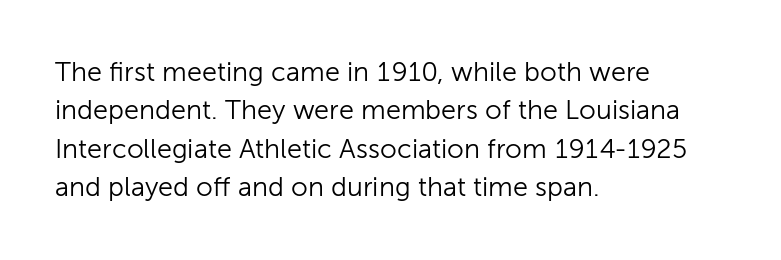
{"italic": "no", "bold": "no", "underline": "no", "align": "left", "line_spacing": "normal", "line_spacing_ratio": 1.42, "letter_spacing": "normal", "letter_spacing_em": 0.0, "glyph_px": 27}
